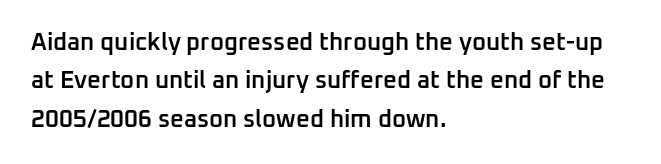
The image shows 24 px text type, upright; set left-aligned, normal line spacing (1.6x), normal letter spacing, not underlined.
